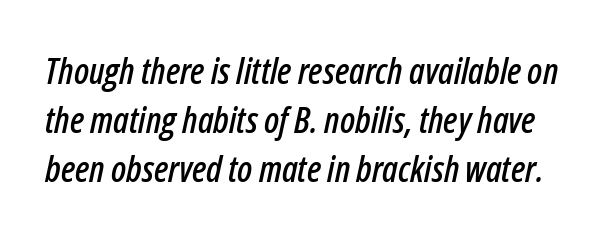
The type is set solid horizontally, with unmodified tracking. The face used here is proportionally spaced, like ordinary book or web type. The space directly below the letters is spotless. The font's italic variant was chosen for this text. Leading matches the norm, producing a regular column.
